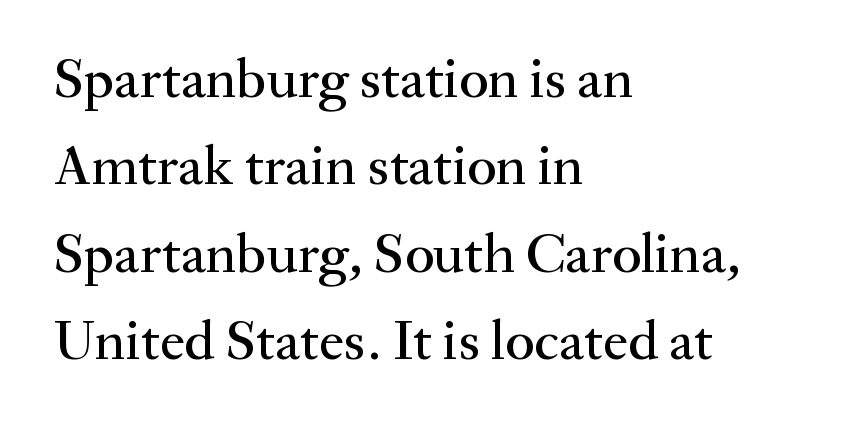
Q: Is the text italic (slanted)? A: No, it is upright.
Q: Is the typeface a serif or a sans-serif typeface? A: Serif.
Q: Is the text underlined? A: No.
Q: How is the paragraph aligned? A: Left-aligned.
Q: Is the spacing between letters normal or unusually wide? A: Normal.
Q: Is the spacing between lines tight, normal or loose? A: Normal.
Q: Width (condensed, normal, or wide)? A: Normal.
Q: Stroke contrast? A: Medium.
Q: x-height? A: Small.
Q: Monospaced? A: No.
